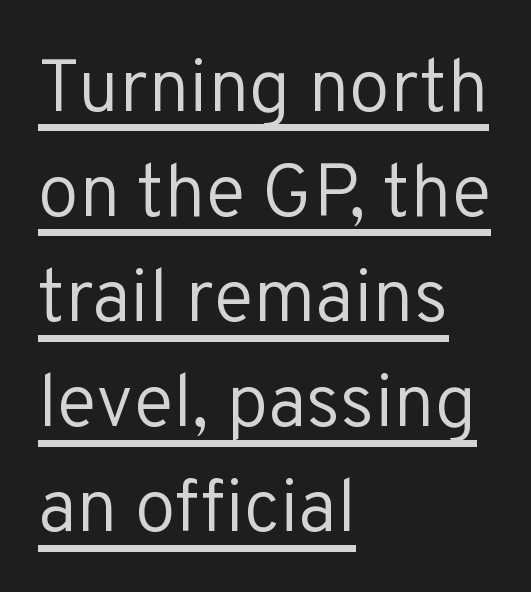
Baseline-to-baseline distance is the conventional proportion of letter height. Character widths vary here, with narrow letters taking less room than wide ones. This sample uses a sans-serif face. Each stroke keeps to a modest, everyday thickness or less. The typesetter has applied underlining to the passage shown. Honestly, the letter spacing is just normal — you wouldn't notice it.
